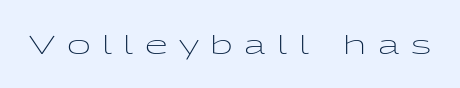
Q: Is the text bold? A: No.
Q: Is the text italic (slanted)? A: No, it is upright.
Q: Is the text underlined? A: No.
Q: Is the spacing between letters normal or unusually wide? A: Unusually wide.
